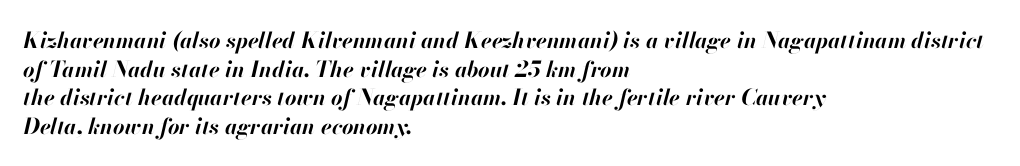
{"italic": "yes", "lean": "right", "slant_degrees": 13, "bold": "yes", "underline": "no", "align": "left", "line_spacing": "normal", "line_spacing_ratio": 1.3, "letter_spacing": "normal", "letter_spacing_em": 0.0, "glyph_px": 22}
